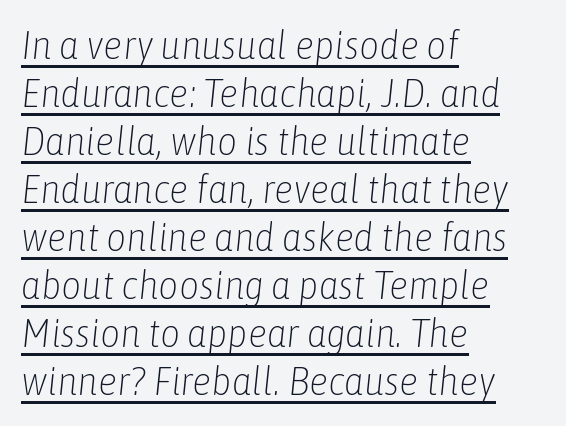
Q: Is the text bold? A: No.
Q: Is the text italic (slanted)? A: Yes, it leans right by about 6 degrees.
Q: Is the text underlined? A: Yes.
Q: How is the paragraph aligned? A: Left-aligned.
Q: Is the spacing between letters normal or unusually wide? A: Normal.
Q: Width (condensed, normal, or wide)? A: Condensed.
Q: Stroke contrast? A: Low.
Q: x-height? A: Medium.
Q: Monospaced? A: No.
